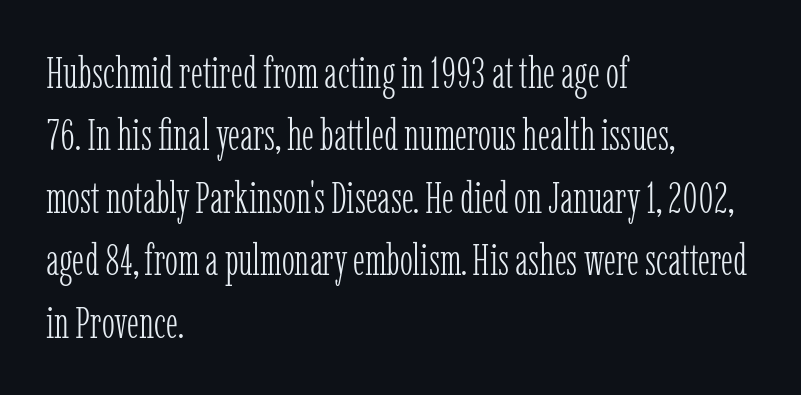
Q: Is the text bold? A: No.
Q: Is the text italic (slanted)? A: No, it is upright.
Q: Is the typeface a serif or a sans-serif typeface? A: Serif.
Q: Is the text underlined? A: No.
Q: How is the paragraph aligned? A: Left-aligned.
Q: Is the spacing between letters normal or unusually wide? A: Normal.
Q: Is the spacing between lines tight, normal or loose? A: Normal.
Q: Width (condensed, normal, or wide)? A: Condensed.
Q: Stroke contrast? A: Low.
Q: x-height? A: Medium.
Q: Monospaced? A: No.
